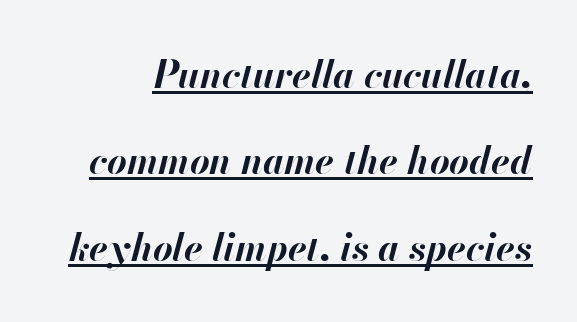
The image shows 38 px bold type, italic (leaning right); set loose line spacing (2.27x), normal letter spacing, underlined; high stroke contrast and a small x-height.
